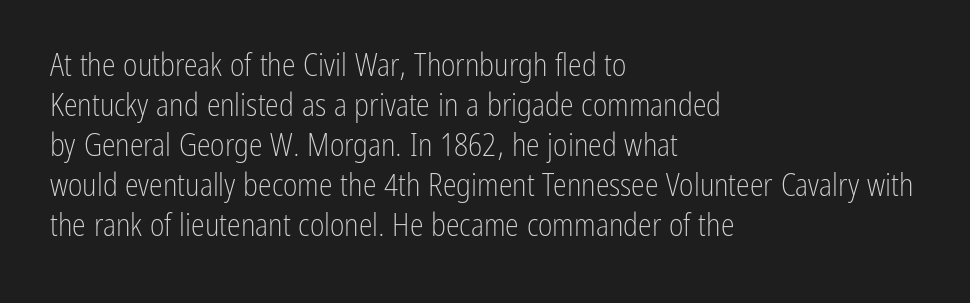
Q: Is the text bold? A: No.
Q: Is the text italic (slanted)? A: No, it is upright.
Q: Is the typeface a serif or a sans-serif typeface? A: Sans-serif.
Q: Is the text underlined? A: No.
Q: How is the paragraph aligned? A: Left-aligned.
Q: Is the spacing between letters normal or unusually wide? A: Normal.
Q: Is the spacing between lines tight, normal or loose? A: Normal.
Q: Width (condensed, normal, or wide)? A: Condensed.
Q: Stroke contrast? A: Low.
Q: x-height? A: Medium.
Q: Monospaced? A: No.
